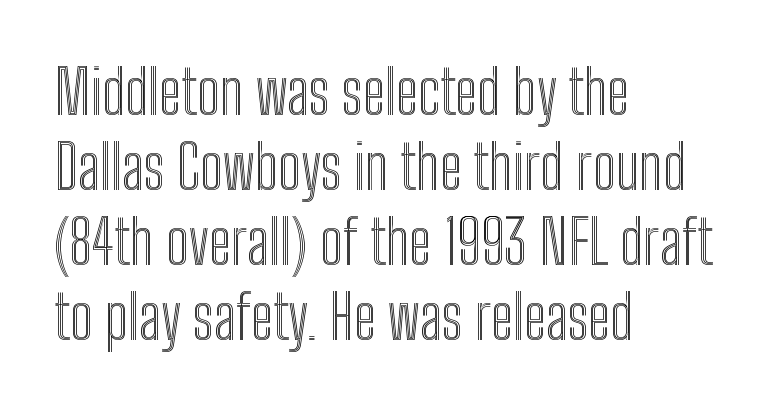
Teacher's note: observe the even left margin — that is flush-left alignment. The letters advance in unequal steps, a hallmark of proportional type. The horizontal fit of the characters is conventional and even. Has an underline been added? It has not. Unlike italic type, these characters show no tilt at all.
